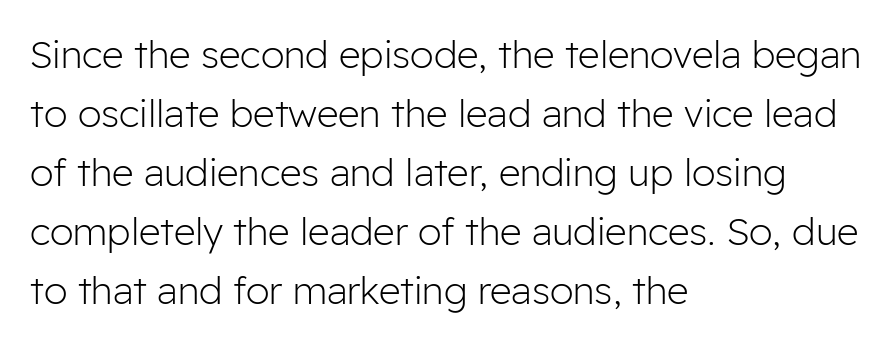
{"serif": "no", "italic": "no", "bold": "no", "weight": "light", "width": "normal", "stroke_contrast": "low", "x_height": "medium", "monospaced": "no", "underline": "no", "align": "left", "line_spacing": "normal", "line_spacing_ratio": 1.55, "letter_spacing": "normal", "letter_spacing_em": 0.0, "glyph_px": 38}
